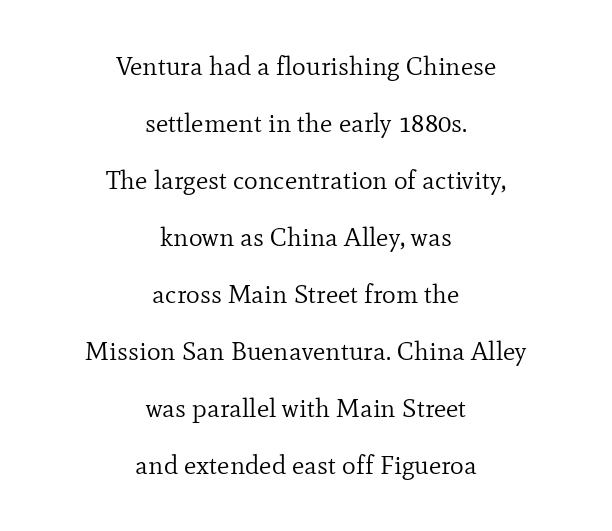
The image shows 26 px text type, upright; set centered, loose line spacing (2.19x), normal letter spacing, not underlined.
